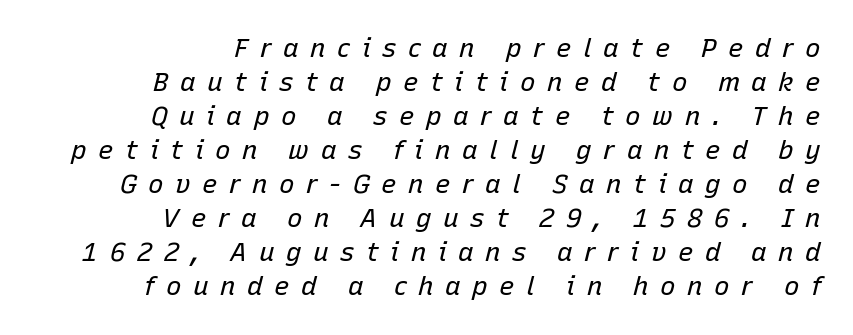
The cut favours lightness, reaching ordinary text weight at its darkest. Compared with ordinary roman type, these characters are visibly tilted. Rows of type keep a routine distance in the vertical direction. Has an underline been added? It has not.
